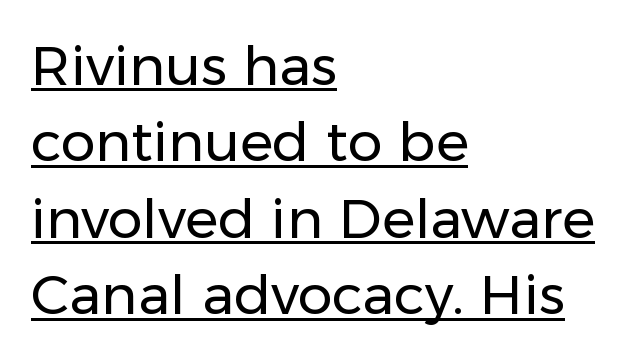
Is this a fixed-width face? No — the glyphs have proportional, varying widths. The rendering uses the underline text-decoration. Default kerning and tracking; the words read as compact shapes. The typography opts for an upright posture over an oblique one. A normal amount of white space separates one row of letters from the next. No heavy texture on the line: the type isn't bold.
